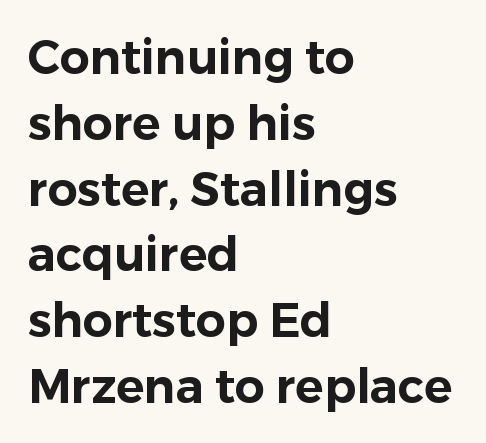
The image shows 47 px sans-serif type, upright; set left-aligned, normal line spacing (1.4x), normal letter spacing, not underlined; low stroke contrast and a medium x-height.
